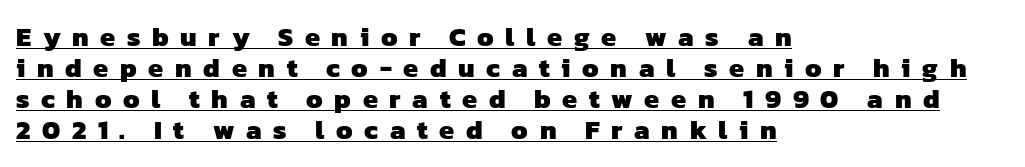
Q: Is the text bold? A: Yes.
Q: Is the text underlined? A: Yes.
Q: How is the paragraph aligned? A: Left-aligned.
Q: Is the spacing between letters normal or unusually wide? A: Unusually wide.
Q: Is the spacing between lines tight, normal or loose? A: Tight.
